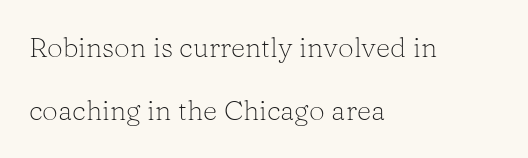
{"serif": "yes", "italic": "no", "bold": "no", "weight": "light", "width": "normal", "stroke_contrast": "low", "x_height": "medium", "monospaced": "no", "underline": "no", "align": "left", "line_spacing": "loose", "line_spacing_ratio": 2.26, "letter_spacing": "normal", "letter_spacing_em": 0.0, "glyph_px": 28}
